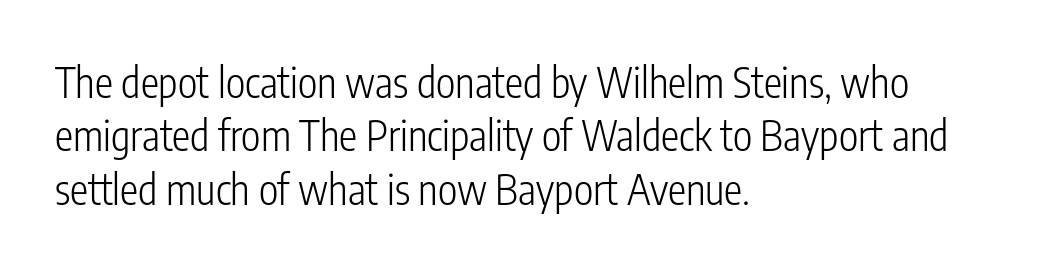
The image shows 41 px light, condensed sans-serif type, upright; set left-aligned, normal line spacing (1.3x), normal letter spacing, not underlined; low stroke contrast and a medium x-height.
